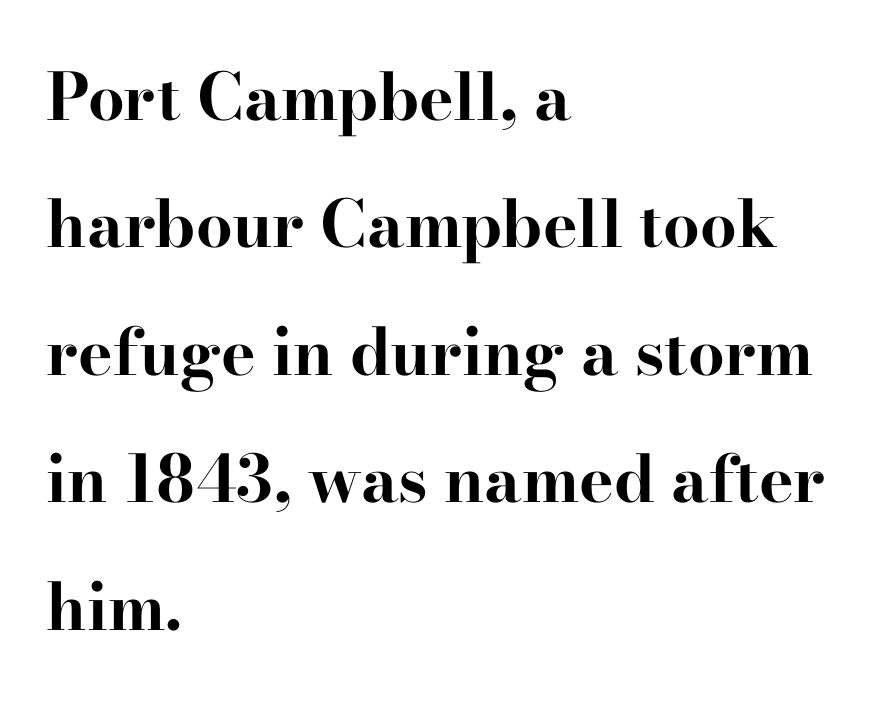
The image shows 65 px bold, wide serif type, upright; set left-aligned, loose line spacing (1.96x), normal letter spacing, not underlined; high stroke contrast and a small x-height.
